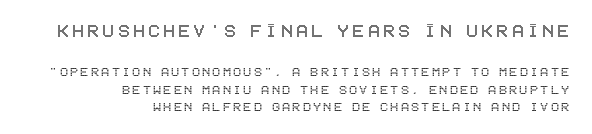
Q: Is the text italic (slanted)? A: No, it is upright.
Q: Is the text underlined? A: No.
Q: How is the paragraph aligned? A: Right-aligned.
Q: Which block of text is set in a larger size, the first (top) or the second (bottom)? A: The first (top) one.
